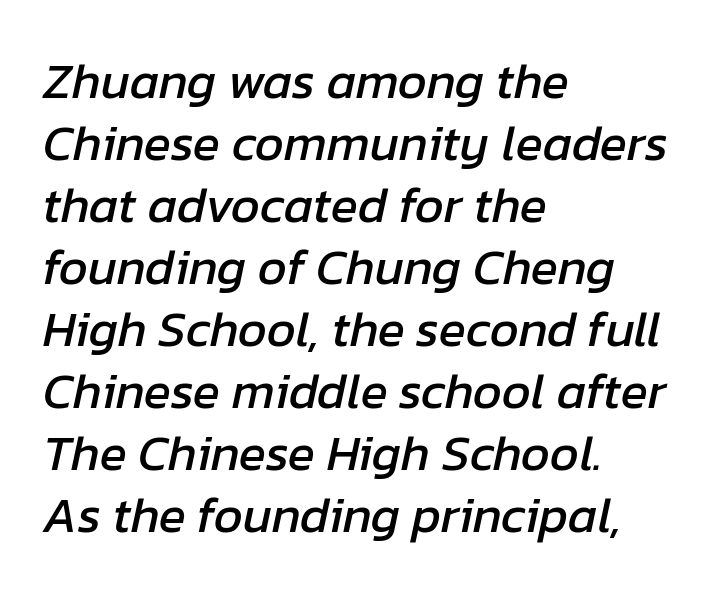
Proportional: the letters do not fall into vertical columns. Nothing unusual about the tracking: characters are spaced as the font intends. The specimen reads as italic at a glance. The passage shown is not underscored anywhere.
